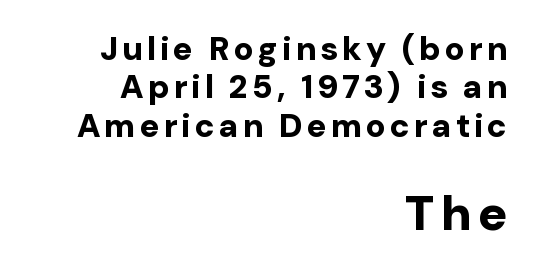
Q: Is the text bold? A: Yes.
Q: Is the text italic (slanted)? A: No, it is upright.
Q: Is the typeface a serif or a sans-serif typeface? A: Sans-serif.
Q: Is the text underlined? A: No.
Q: How is the paragraph aligned? A: Right-aligned.
Q: Which block of text is set in a larger size, the first (top) or the second (bottom)? A: The second (bottom) one.
Q: Width (condensed, normal, or wide)? A: Normal.
Q: Stroke contrast? A: Low.
Q: x-height? A: Medium.
Q: Monospaced? A: No.
